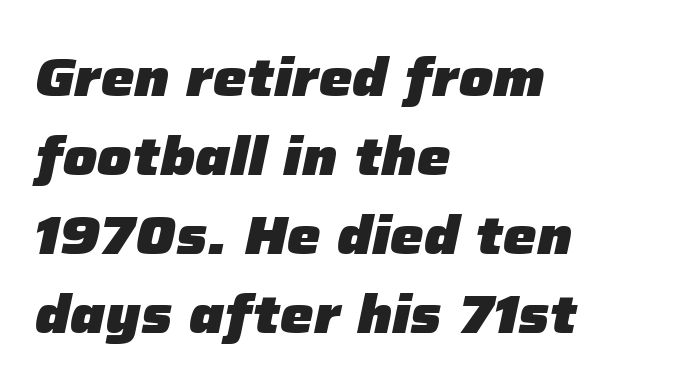
{"italic": "yes", "lean": "right", "slant_degrees": 12, "bold": "yes", "weight": "heavy", "width": "normal", "stroke_contrast": "low", "x_height": "medium", "monospaced": "no", "underline": "no", "align": "left", "line_spacing": "normal", "line_spacing_ratio": 1.49, "letter_spacing": "normal", "letter_spacing_em": 0.0, "glyph_px": 53}
